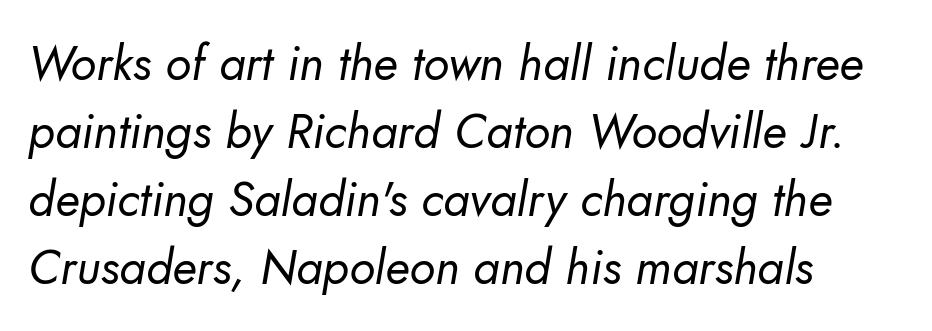
The image shows 48 px regular-weight sans-serif type; set left-aligned, normal line spacing (1.42x), normal letter spacing, not underlined; low stroke contrast and a small x-height.
